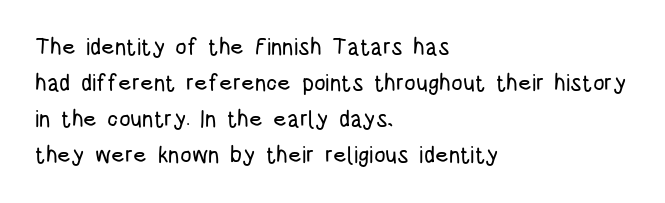
{"italic": "no", "underline": "no", "align": "left", "line_spacing": "normal", "line_spacing_ratio": 1.57, "letter_spacing": "normal", "letter_spacing_em": 0.0, "glyph_px": 23}
